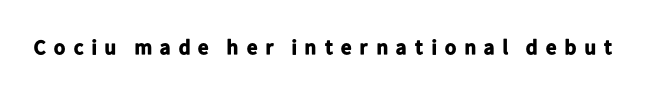
The image shows 21 px bold type, upright; set unusually wide letter spacing (+0.31 em), not underlined.
